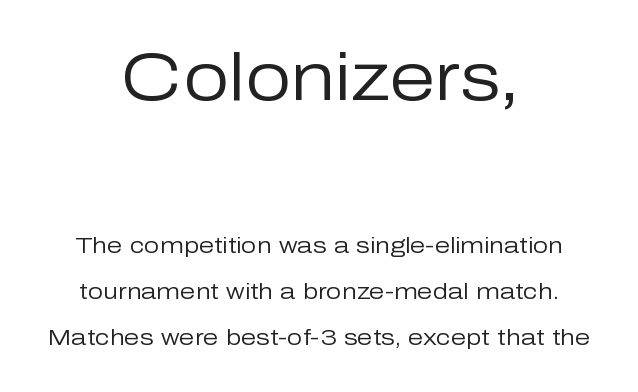
{"serif": "no", "italic": "no", "bold": "no", "weight": "regular", "width": "normal", "stroke_contrast": "low", "x_height": "medium", "monospaced": "no", "underline": "no", "align": "center", "line_spacing": "loose", "line_spacing_ratio": 2.09, "letter_spacing": "normal", "letter_spacing_em": 0.0, "larger_block": "first", "size_ratio": 3.0, "glyph_px": 66}
